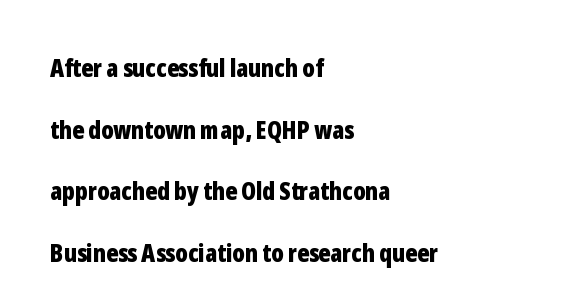
The image shows 25 px bold type, upright; set left-aligned, loose line spacing (2.47x), normal letter spacing, not underlined.
